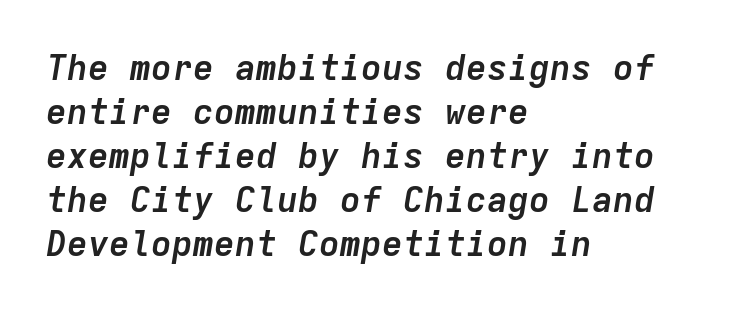
Letters rest on an invisible, unmarked baseline. Tracking here is standard; glyphs follow each other at the usual distance. Looks like terminal output: every glyph gets an equal slot. What's the leading like? Ordinary, nothing unusual. On the weight axis this lands at bold, roughly 700.
